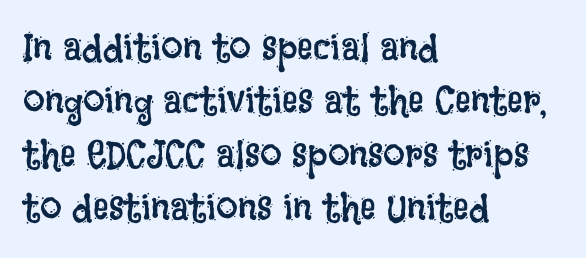
Q: Is the text bold? A: No.
Q: Is the text italic (slanted)? A: No, it is upright.
Q: Is the text underlined? A: No.
Q: How is the paragraph aligned? A: Left-aligned.
Q: Is the spacing between letters normal or unusually wide? A: Normal.
Q: Is the spacing between lines tight, normal or loose? A: Normal.
Q: Width (condensed, normal, or wide)? A: Condensed.
Q: Stroke contrast? A: Low.
Q: x-height? A: Large.
Q: Monospaced? A: No.
